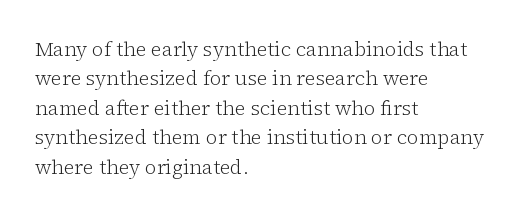
The image shows 20 px text type, upright; set left-aligned, normal line spacing (1.47x), normal letter spacing, not underlined.
